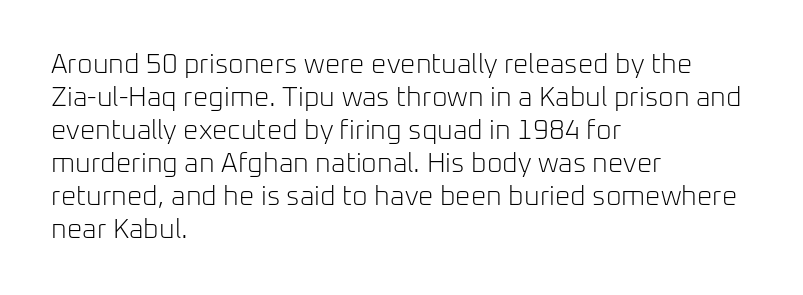
The type sits square on the baseline with zero lean. All the whitespace from short lines collects on the right. Students, note that the glyphs here touch the page at normal intervals. Weight class: somewhere from thin through regular. The foot of each line stays bare and open.
